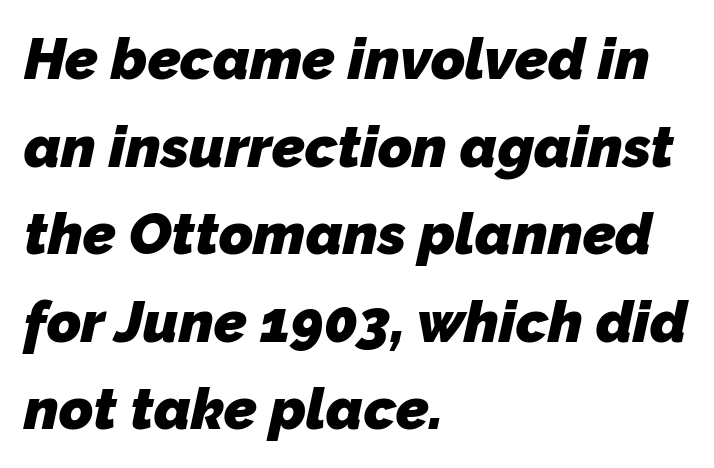
{"serif": "no", "bold": "yes", "weight": "heavy", "width": "normal", "stroke_contrast": "low", "x_height": "medium", "monospaced": "no", "underline": "no", "align": "left", "line_spacing": "normal", "line_spacing_ratio": 1.51, "letter_spacing": "normal", "letter_spacing_em": 0.0, "glyph_px": 58}
